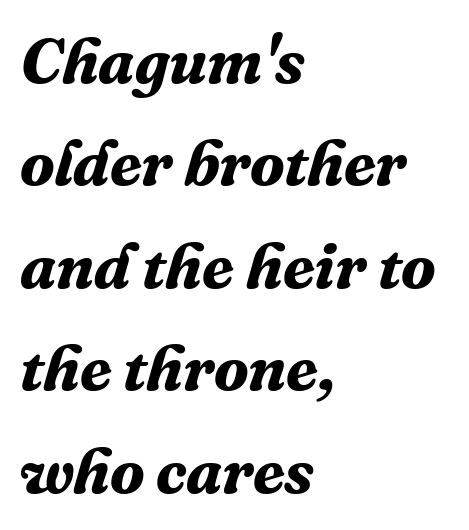
{"serif": "yes", "italic": "yes", "lean": "right", "slant_degrees": 16, "bold": "yes", "weight": "bold", "width": "normal", "stroke_contrast": "medium", "x_height": "medium", "monospaced": "no", "underline": "no", "align": "left", "line_spacing": "normal", "line_spacing_ratio": 1.6, "letter_spacing": "normal", "letter_spacing_em": 0.0, "glyph_px": 64}
